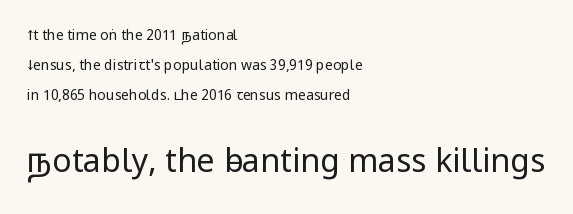
Q: Is the text bold? A: No.
Q: Is the text italic (slanted)? A: No, it is upright.
Q: Is the typeface a serif or a sans-serif typeface? A: Sans-serif.
Q: Is the text underlined? A: No.
Q: How is the paragraph aligned? A: Left-aligned.
Q: Is the spacing between letters normal or unusually wide? A: Normal.
Q: Is the spacing between lines tight, normal or loose? A: Loose.
Q: Which block of text is set in a larger size, the first (top) or the second (bottom)? A: The second (bottom) one.
Q: Width (condensed, normal, or wide)? A: Condensed.
Q: Stroke contrast? A: Low.
Q: x-height? A: Large.
Q: Monospaced? A: No.
